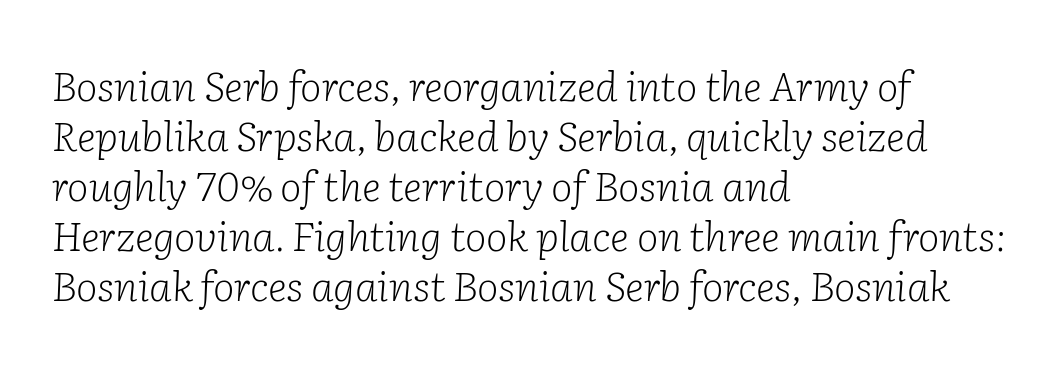
The image shows 41 px light serif type, italic (leaning right); set left-aligned, line spacing 1.22x, normal letter spacing, not underlined; low stroke contrast and a medium x-height.
